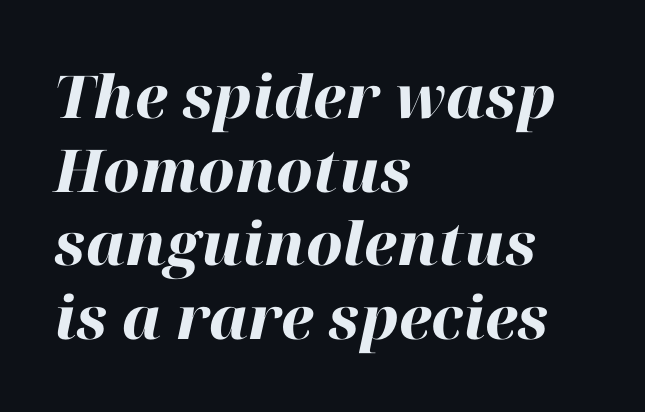
Q: Is the text bold? A: Yes.
Q: Is the text italic (slanted)? A: Yes, it leans right by about 12 degrees.
Q: Is the text underlined? A: No.
Q: How is the paragraph aligned? A: Left-aligned.
Q: Is the spacing between letters normal or unusually wide? A: Normal.
Q: Is the spacing between lines tight, normal or loose? A: Normal.
Q: Width (condensed, normal, or wide)? A: Normal.
Q: Stroke contrast? A: High.
Q: x-height? A: Medium.
Q: Monospaced? A: No.
